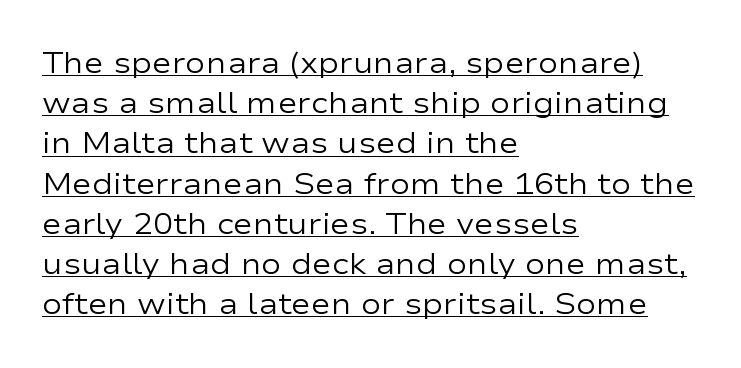
The image shows 30 px regular-weight, wide sans-serif type, upright; set left-aligned, normal line spacing (1.34x), normal letter spacing, underlined; low stroke contrast and a medium x-height.
